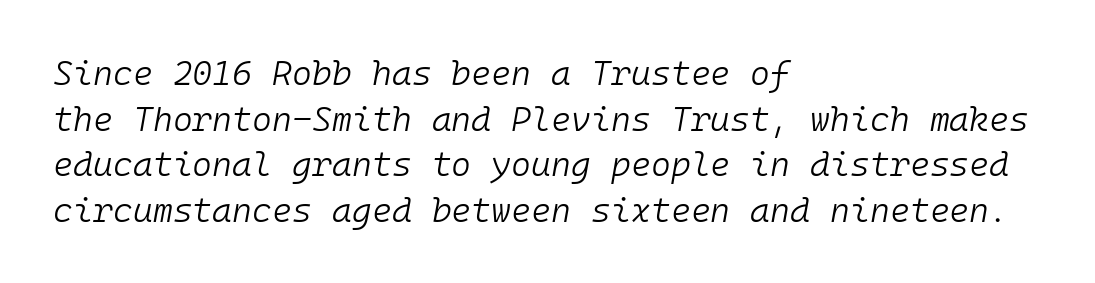
Stems here are at most as thick as an everyday book face. Quick note: interline space is typical. This sample is left-justified, so line endings fall wherever the words run out. Looks like terminal output: every glyph gets an equal slot.
